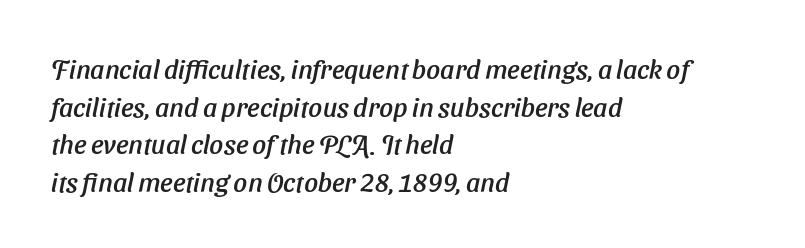
The image shows 27 px text type, italic (leaning right); set left-aligned, normal line spacing (1.39x), normal letter spacing, not underlined.
